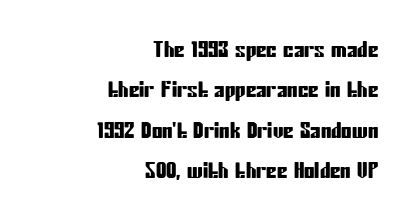
{"italic": "no", "underline": "no", "align": "right", "line_spacing": "loose", "line_spacing_ratio": 1.92, "letter_spacing": "normal", "letter_spacing_em": 0.0, "glyph_px": 21}
